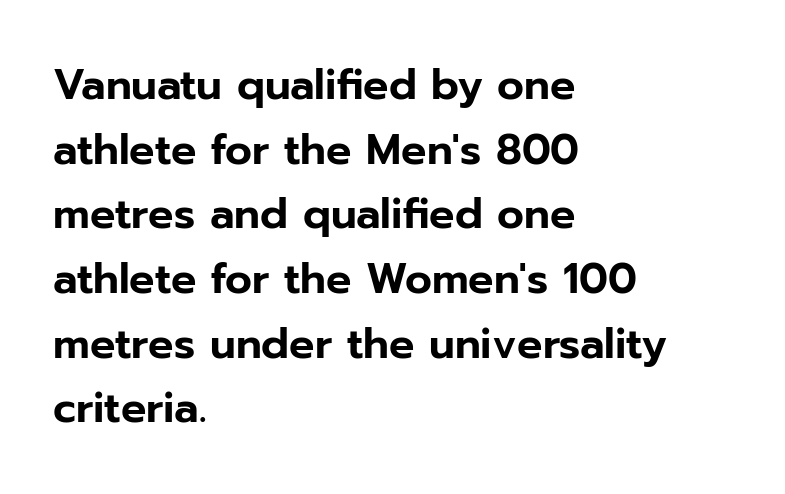
{"serif": "no", "italic": "no", "width": "normal", "stroke_contrast": "low", "x_height": "medium", "monospaced": "no", "underline": "no", "align": "left", "line_spacing": "normal", "line_spacing_ratio": 1.54, "letter_spacing": "normal", "letter_spacing_em": 0.0, "glyph_px": 42}
